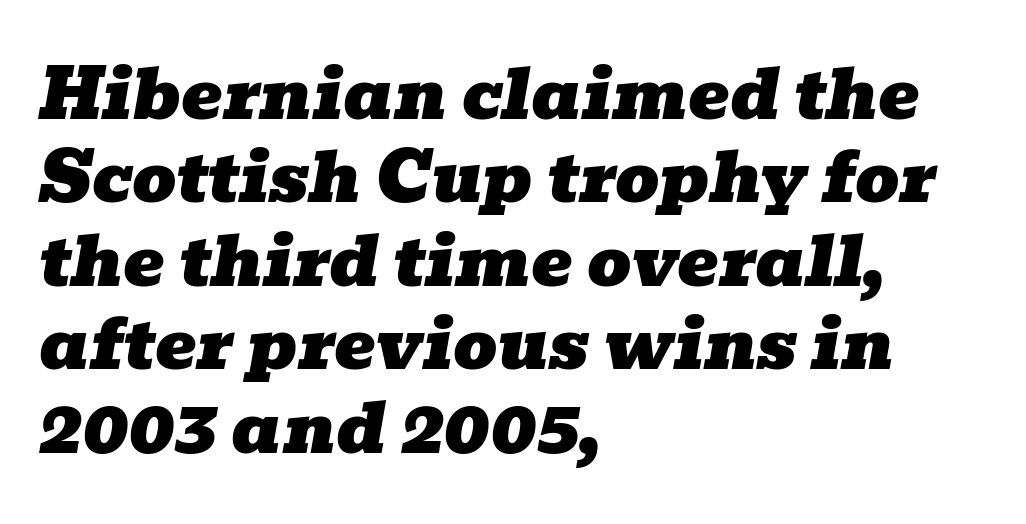
Q: Is the text italic (slanted)? A: Yes, it leans right by about 10 degrees.
Q: Is the typeface a serif or a sans-serif typeface? A: Serif.
Q: Is the text underlined? A: No.
Q: How is the paragraph aligned? A: Left-aligned.
Q: Is the spacing between letters normal or unusually wide? A: Normal.
Q: Width (condensed, normal, or wide)? A: Wide.
Q: Stroke contrast? A: Low.
Q: x-height? A: Medium.
Q: Monospaced? A: No.
